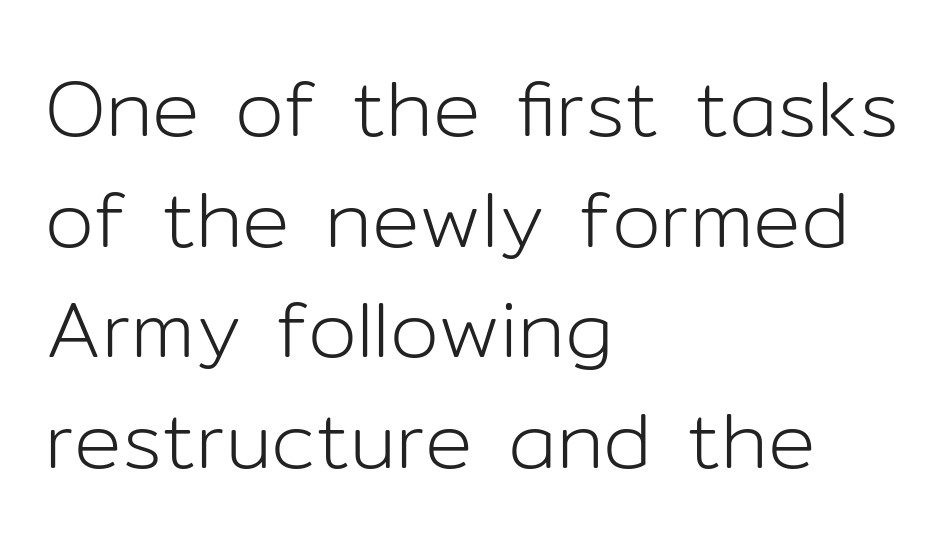
Q: Is the text bold? A: No.
Q: Is the text italic (slanted)? A: No, it is upright.
Q: Is the typeface a serif or a sans-serif typeface? A: Sans-serif.
Q: Is the text underlined? A: No.
Q: How is the paragraph aligned? A: Left-aligned.
Q: Is the spacing between letters normal or unusually wide? A: Normal.
Q: Is the spacing between lines tight, normal or loose? A: Normal.
Q: Width (condensed, normal, or wide)? A: Normal.
Q: Stroke contrast? A: Low.
Q: x-height? A: Medium.
Q: Monospaced? A: No.
